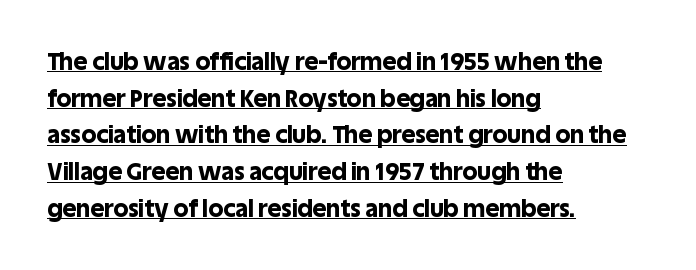
Every character sits straight up, as roman type does. Each line of the rendering has a horizontal stroke beneath the glyphs. Students, note that the glyphs here touch the page at normal intervals. Normally led — the rows are evenly, conventionally spaced. Reading down the block, your eye returns to a fixed left position each line.
